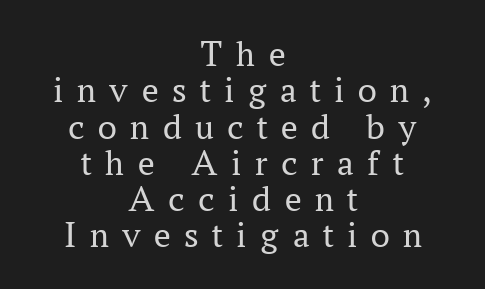
When letters stand straight like this, we call the style roman or upright. Little horizontal feet cap the strokes, marking this as serif type. Check under the words: just untouched page. Teacher's note: observe the equal gaps on both sides — that is centered alignment. Bold? No — there's no thickening of the strokes.
